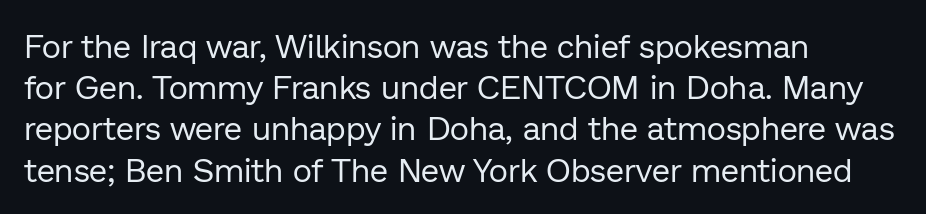
Q: Is the text bold? A: No.
Q: Is the text italic (slanted)? A: No, it is upright.
Q: Is the typeface a serif or a sans-serif typeface? A: Sans-serif.
Q: Is the text underlined? A: No.
Q: How is the paragraph aligned? A: Left-aligned.
Q: Is the spacing between letters normal or unusually wide? A: Normal.
Q: Is the spacing between lines tight, normal or loose? A: Normal.
Q: Width (condensed, normal, or wide)? A: Normal.
Q: Stroke contrast? A: Low.
Q: x-height? A: Medium.
Q: Monospaced? A: No.
